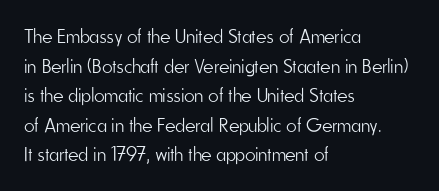
Compared with a typical body face, this is equally light or lighter still. The line texture is even and compact thanks to regular tracking. The space directly below the letters is spotless. Nope, not italic — everything's standing straight.
